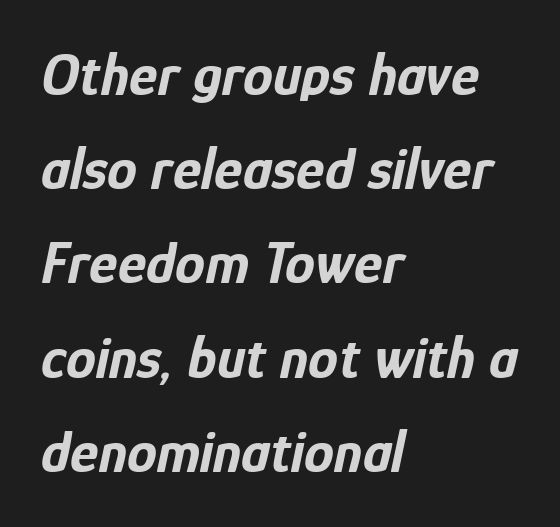
{"italic": "yes", "lean": "right", "slant_degrees": 12, "bold": "yes", "weight": "bold", "width": "condensed", "stroke_contrast": "low", "x_height": "medium", "monospaced": "no", "underline": "no", "align": "left", "line_spacing": "normal", "line_spacing_ratio": 1.57, "letter_spacing": "normal", "letter_spacing_em": 0.0, "glyph_px": 60}
